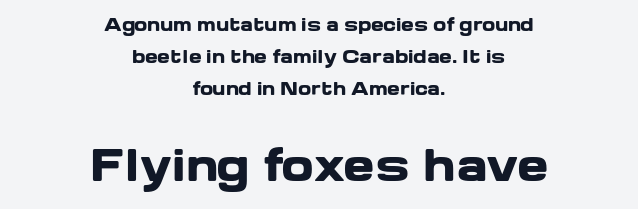
Do the characters align in a grid? No, the font is proportional. The text block is weighted toward neither margin, spreading evenly from the middle. Size contrast runs from small at the top to large at the bottom. In terms of letterspacing, this is plain default setting.
